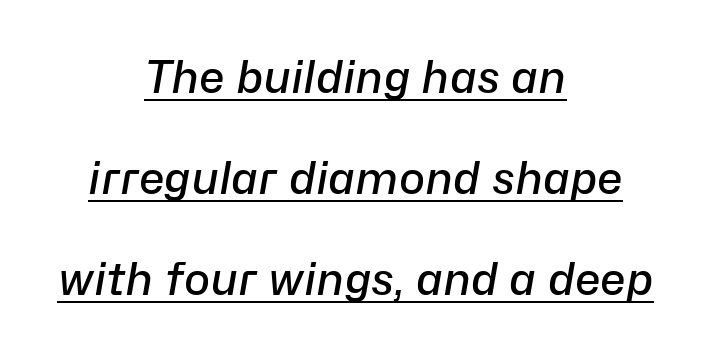
Q: Is the text bold? A: Semi-bold.
Q: Is the text italic (slanted)? A: Yes, it leans right by about 10 degrees.
Q: Is the text underlined? A: Yes.
Q: How is the paragraph aligned? A: Centered.
Q: Is the spacing between letters normal or unusually wide? A: Normal.
Q: Is the spacing between lines tight, normal or loose? A: Loose.
Q: Width (condensed, normal, or wide)? A: Normal.
Q: Stroke contrast? A: Low.
Q: x-height? A: Medium.
Q: Monospaced? A: No.
